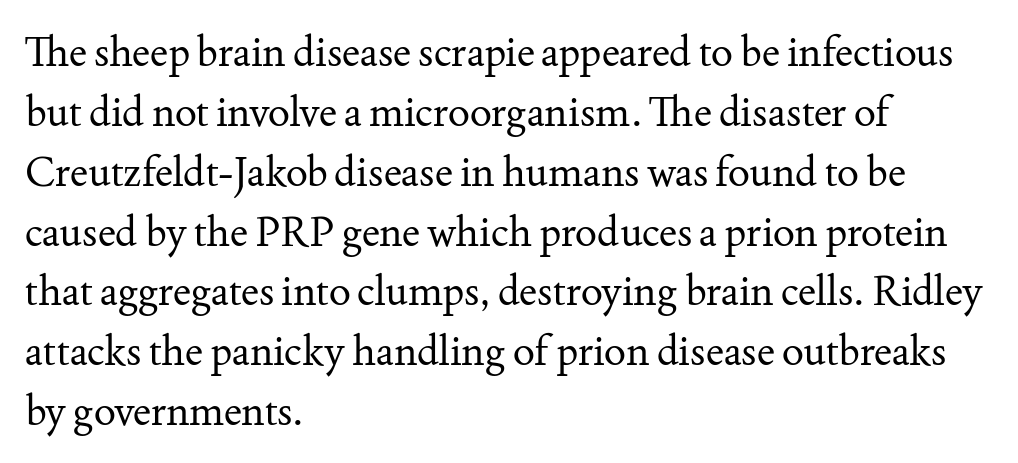
Q: Is the text bold? A: No.
Q: Is the text italic (slanted)? A: No, it is upright.
Q: Is the typeface a serif or a sans-serif typeface? A: Serif.
Q: Is the text underlined? A: No.
Q: How is the paragraph aligned? A: Left-aligned.
Q: Is the spacing between letters normal or unusually wide? A: Normal.
Q: Is the spacing between lines tight, normal or loose? A: Normal.
Q: Width (condensed, normal, or wide)? A: Normal.
Q: Stroke contrast? A: Medium.
Q: x-height? A: Small.
Q: Monospaced? A: No.
